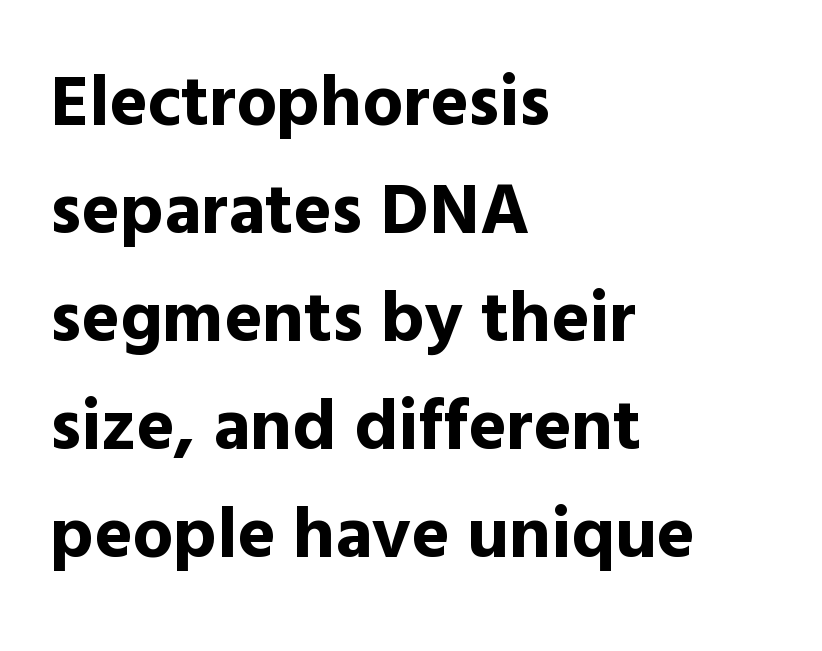
The image shows 72 px bold sans-serif type, upright; set left-aligned, normal line spacing (1.5x), normal letter spacing, not underlined; a medium x-height.
